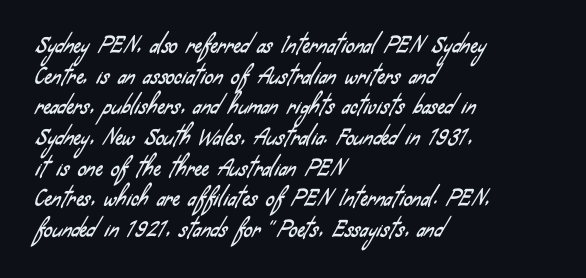
The image shows 21 px text type; set left-aligned, normal line spacing (1.46x), normal letter spacing, not underlined.
